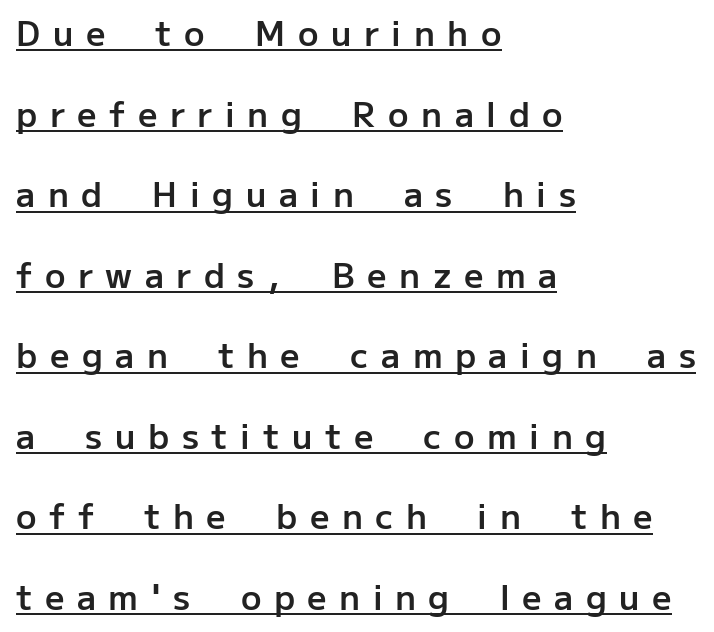
{"serif": "no", "italic": "no", "bold": "semi", "weight": "semibold", "width": "normal", "stroke_contrast": "low", "x_height": "medium", "monospaced": "no", "underline": "yes", "align": "left", "line_spacing": "loose", "line_spacing_ratio": 2.37, "letter_spacing": "wide", "letter_spacing_em": 0.37, "glyph_px": 34}
